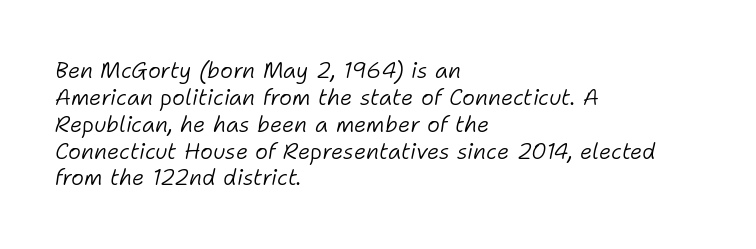
Heaviness? Minimal to ordinary, like unemphasized prose. Leftover space on each line is placed entirely after the last word. The string is rendered with underlining switched off. It's the slanting kind of type. Default kerning and tracking; the words read as compact shapes.
